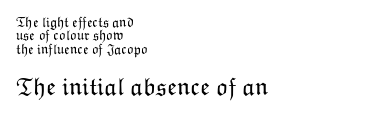
{"italic": "no", "bold": "no", "underline": "no", "align": "left", "line_spacing": "tight", "line_spacing_ratio": 0.96, "letter_spacing": "normal", "letter_spacing_em": 0.0, "larger_block": "second", "size_ratio": 1.79, "glyph_px": 25}
